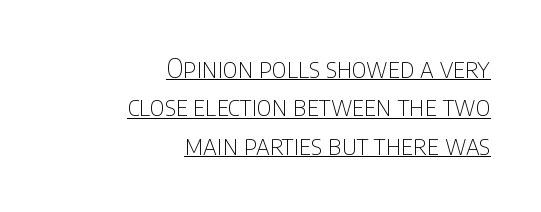
The leading is moderate, giving the passage an even texture. Caption: standard tracking, unaltered. This rendering features underlined lettering. Right-aligned paragraph, ragged on the left. The strokes are not fattened; the text isn't bold.
